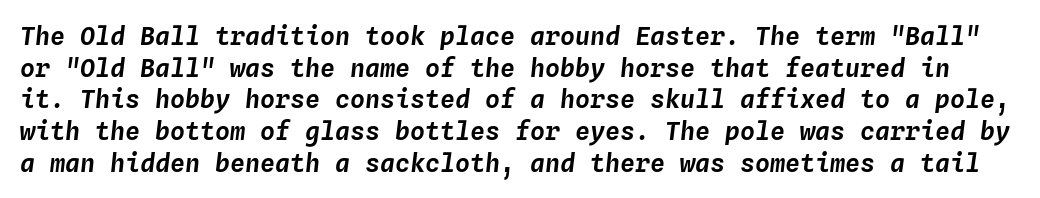
The image shows 25 px text type, italic (leaning right); set normal line spacing (1.27x), normal letter spacing, not underlined.
